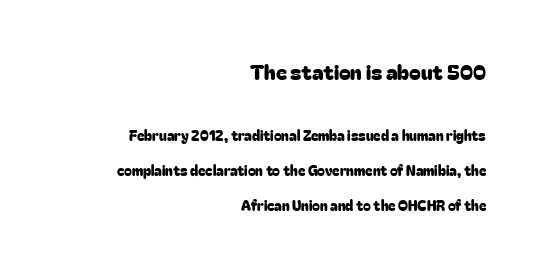
{"italic": "no", "underline": "no", "align": "right", "line_spacing": "loose", "line_spacing_ratio": 2.5, "letter_spacing": "normal", "letter_spacing_em": 0.0, "larger_block": "first", "size_ratio": 1.5, "glyph_px": 21}
